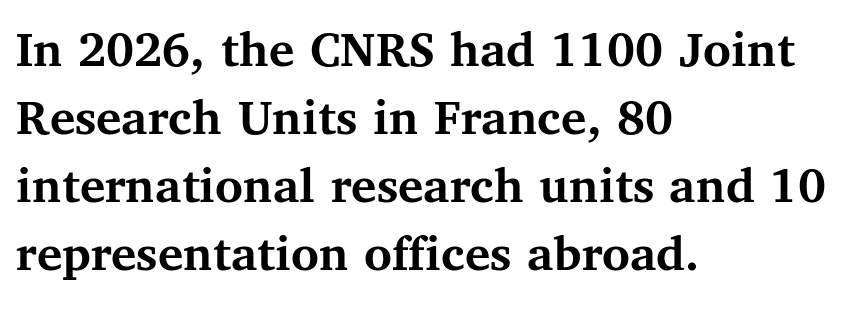
{"serif": "yes", "italic": "no", "bold": "yes", "weight": "semibold", "width": "normal", "stroke_contrast": "medium", "x_height": "medium", "monospaced": "no", "underline": "no", "align": "left", "line_spacing": "normal", "line_spacing_ratio": 1.28, "letter_spacing": "normal", "letter_spacing_em": 0.0, "glyph_px": 53}
